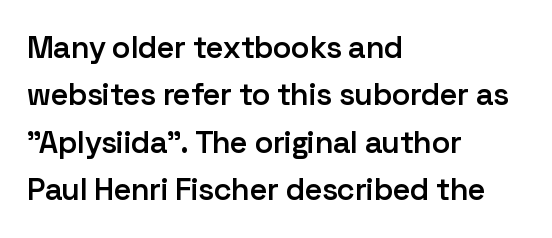
The image shows 31 px semibold sans-serif type, upright; set left-aligned, normal line spacing (1.53x), normal letter spacing, not underlined; low stroke contrast and a medium x-height.
